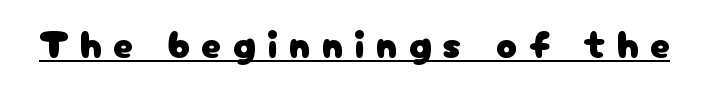
Here the designer chose a conventional face with non-uniform glyph widths. Upright lettering throughout. How are the letters spaced? Widely, with obvious added tracking. A sans-serif font was chosen for this passage. In designer terms, the underline attribute is active on this setting.
